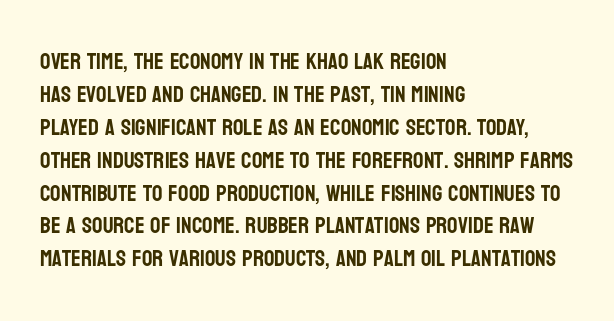
Q: Is the text italic (slanted)? A: No, it is upright.
Q: Is the text underlined? A: No.
Q: How is the paragraph aligned? A: Left-aligned.
Q: Is the spacing between letters normal or unusually wide? A: Normal.
Q: Is the spacing between lines tight, normal or loose? A: Normal.
